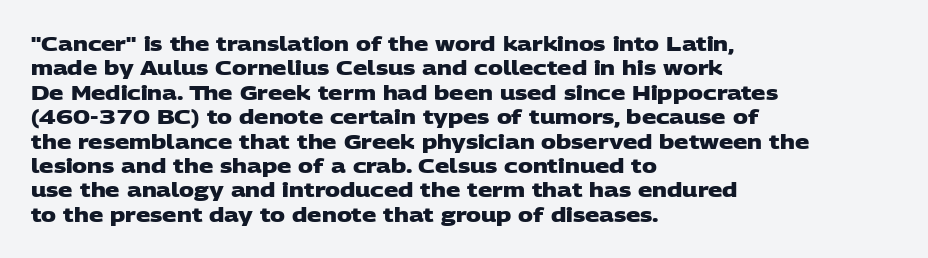
This sample uses plain, unmodified letter spacing. Words float on clear page, feet unadorned. Students, this is bold: see how much ink each stroke carries. The lines in this sample share a left origin and differ only in where they stop.
